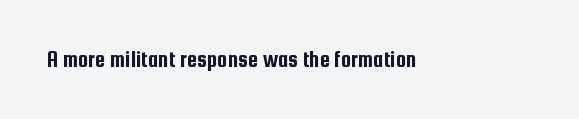
{"italic": "no", "underline": "no", "letter_spacing": "normal", "letter_spacing_em": 0.0, "glyph_px": 23}
